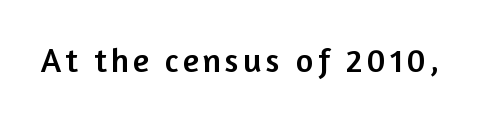
Q: Is the text italic (slanted)? A: No, it is upright.
Q: Is the typeface a serif or a sans-serif typeface? A: Sans-serif.
Q: Is the text underlined? A: No.
Q: Width (condensed, normal, or wide)? A: Normal.
Q: Stroke contrast? A: Low.
Q: x-height? A: Medium.
Q: Monospaced? A: No.
